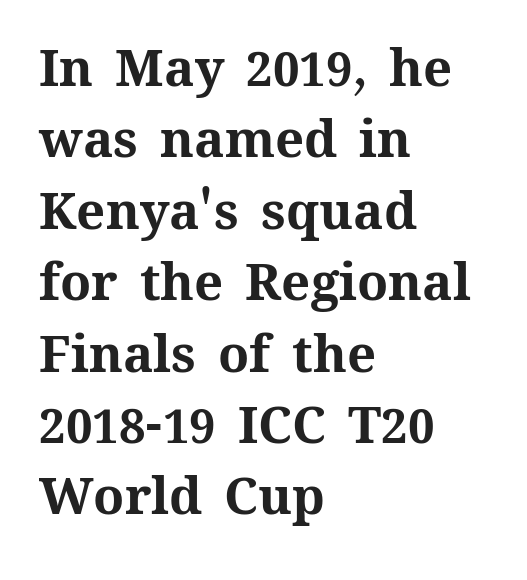
{"italic": "no", "bold": "yes", "weight": "bold", "width": "normal", "stroke_contrast": "medium", "x_height": "medium", "monospaced": "no", "underline": "no", "align": "left", "line_spacing": "normal", "line_spacing_ratio": 1.4, "letter_spacing": "normal", "letter_spacing_em": 0.0, "glyph_px": 51}
